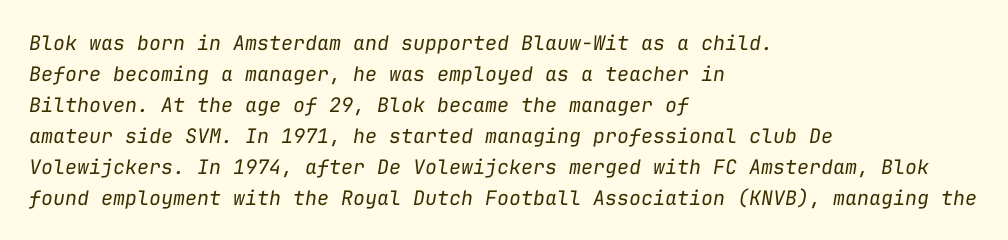
{"italic": "yes", "lean": "right", "slant_degrees": 9, "bold": "no", "underline": "no", "align": "left", "line_spacing": "normal", "line_spacing_ratio": 1.55, "letter_spacing": "normal", "letter_spacing_em": 0.0, "glyph_px": 20}
